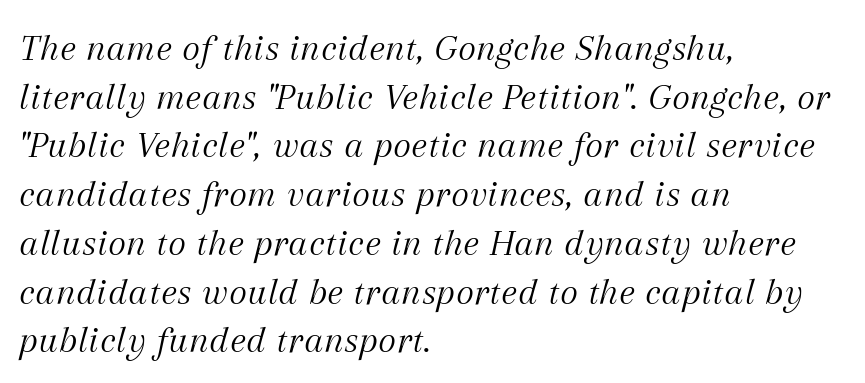
{"serif": "yes", "italic": "yes", "lean": "right", "slant_degrees": 12, "bold": "no", "weight": "light", "width": "normal", "stroke_contrast": "medium", "x_height": "medium", "monospaced": "no", "underline": "no", "align": "left", "line_spacing": "normal", "line_spacing_ratio": 1.25, "letter_spacing": "normal", "letter_spacing_em": 0.0, "glyph_px": 39}
